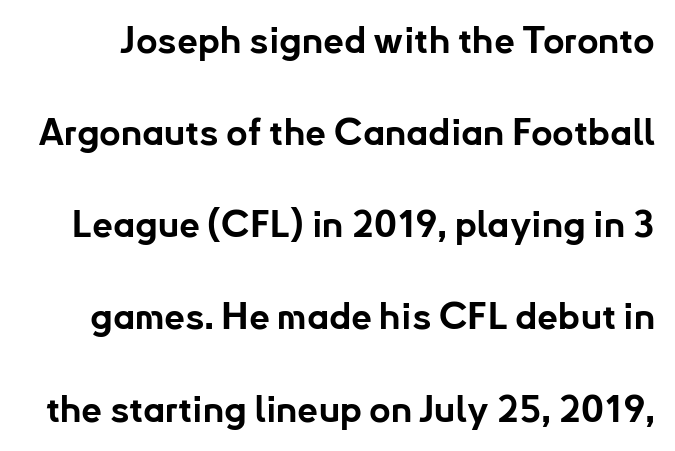
This rendering features lettering with no underline. The rendering uses natural spacing where letterforms have individual widths. Are there feet on the stems? There aren't — it's a sans. Designer's note — italics off, roman on. Vertically, the passage feels expansive, rows floating well apart.
